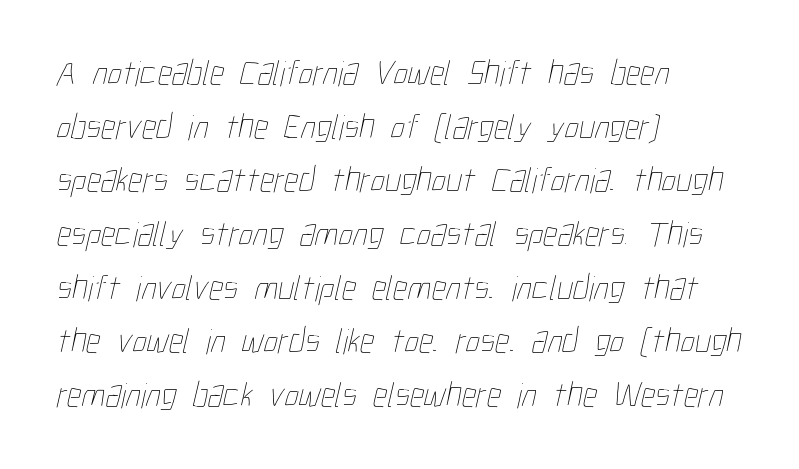
Q: Is the text bold? A: No.
Q: Is the text underlined? A: No.
Q: How is the paragraph aligned? A: Left-aligned.
Q: Is the spacing between letters normal or unusually wide? A: Normal.
Q: Is the spacing between lines tight, normal or loose? A: Normal.
Q: Width (condensed, normal, or wide)? A: Condensed.
Q: Stroke contrast? A: Low.
Q: x-height? A: Medium.
Q: Monospaced? A: No.
